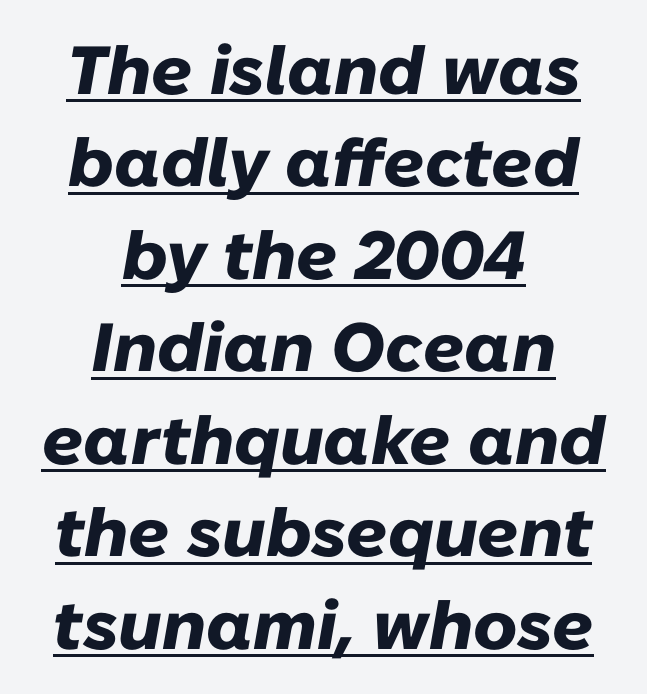
The image shows 68 px heavy type, italic (leaning right); set centered, normal line spacing (1.36x), normal letter spacing, underlined; low stroke contrast and a medium x-height.
